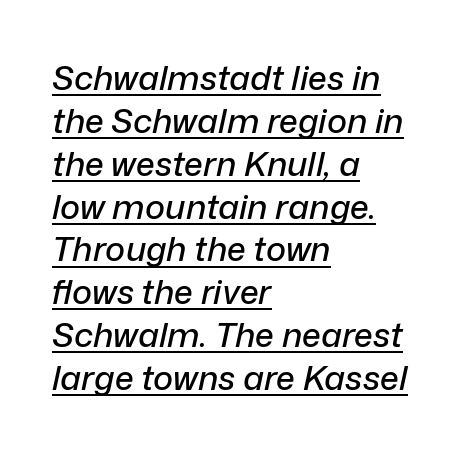
The image shows 34 px text type, italic (leaning right); set left-aligned, normal line spacing (1.26x), normal letter spacing, underlined; low stroke contrast and a medium x-height.
